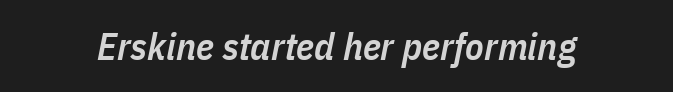
The image shows 38 px semibold, condensed type, italic (leaning right); set normal letter spacing, not underlined; low stroke contrast and a medium x-height.
